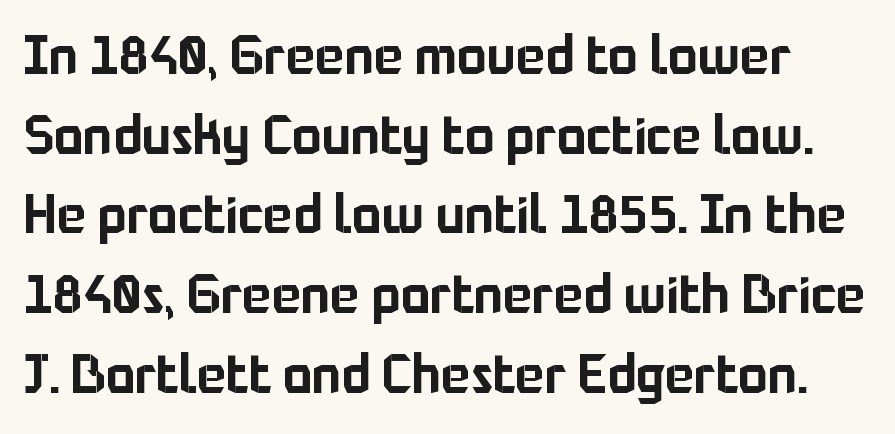
{"serif": "no", "italic": "no", "width": "normal", "stroke_contrast": "low", "x_height": "medium", "monospaced": "no", "underline": "no", "line_spacing": "normal", "line_spacing_ratio": 1.45, "letter_spacing": "normal", "letter_spacing_em": 0.0, "glyph_px": 55}
